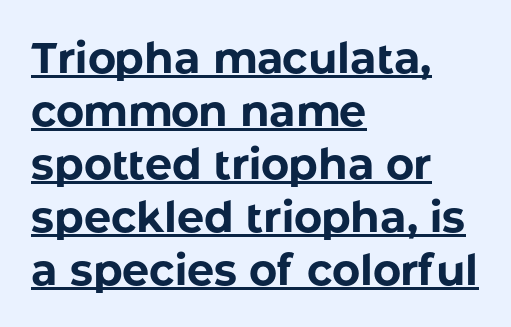
Q: Is the text bold? A: Yes.
Q: Is the text italic (slanted)? A: No, it is upright.
Q: Is the typeface a serif or a sans-serif typeface? A: Sans-serif.
Q: Is the text underlined? A: Yes.
Q: How is the paragraph aligned? A: Left-aligned.
Q: Is the spacing between letters normal or unusually wide? A: Normal.
Q: Width (condensed, normal, or wide)? A: Normal.
Q: Stroke contrast? A: Low.
Q: x-height? A: Medium.
Q: Monospaced? A: No.
